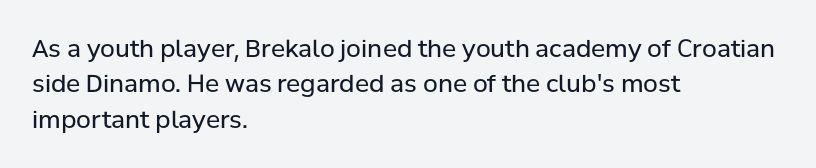
The image shows 24 px text type, upright; set left-aligned, normal line spacing (1.47x), normal letter spacing, not underlined.
